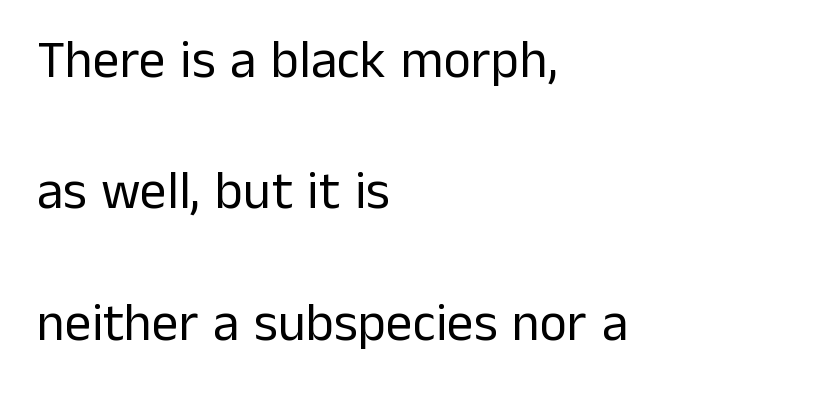
The image shows 53 px regular-weight sans-serif type, upright; set left-aligned, loose line spacing (2.48x), normal letter spacing, not underlined; low stroke contrast and a medium x-height.
